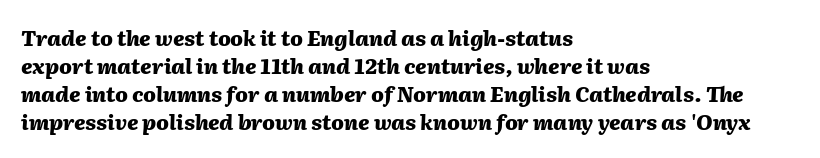
The image shows 21 px bold type, italic (leaning right); set left-aligned, normal line spacing (1.33x), normal letter spacing, not underlined.
